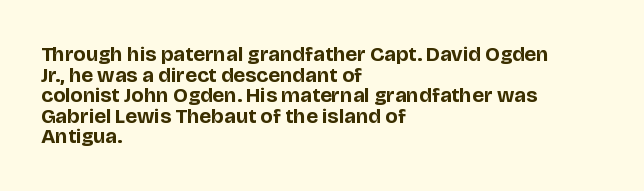
Tracking here is standard; glyphs follow each other at the usual distance. Line starts are locked; line ends wander. Weight: bold. Tightly led — the rows are bunched.
